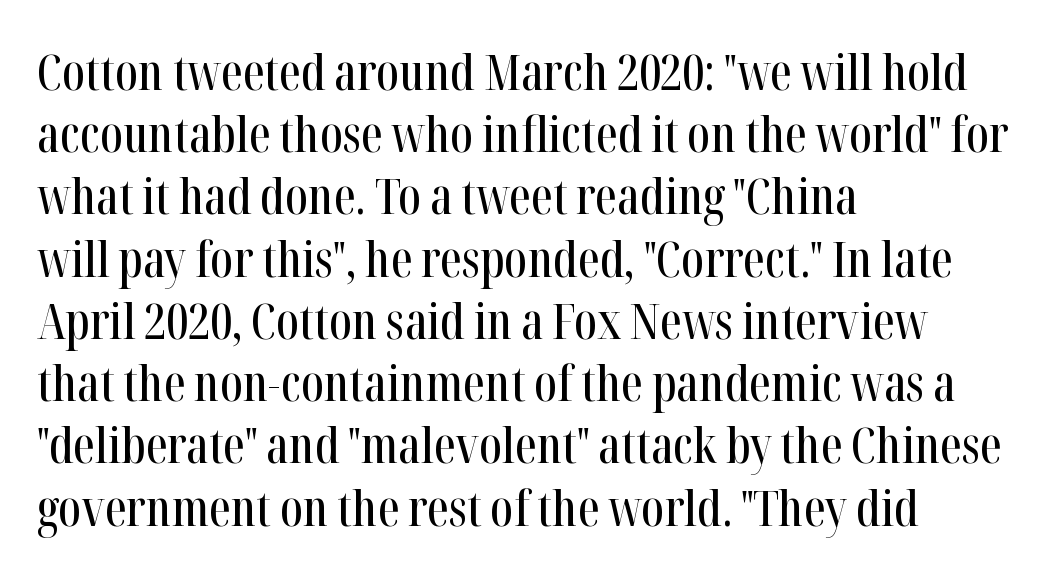
Students, observe: this is what conventionally led text looks like. Is this a fixed-width face? No — the glyphs have proportional, varying widths. Line beginnings align vertically; line endings do not. Lines of text with bare space underneath.
